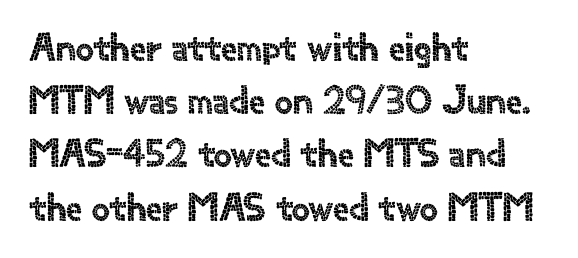
Q: Is the text italic (slanted)? A: No, it is upright.
Q: Is the typeface a serif or a sans-serif typeface? A: Sans-serif.
Q: Is the text underlined? A: No.
Q: How is the paragraph aligned? A: Left-aligned.
Q: Is the spacing between letters normal or unusually wide? A: Normal.
Q: Is the spacing between lines tight, normal or loose? A: Normal.
Q: Width (condensed, normal, or wide)? A: Normal.
Q: x-height? A: Small.
Q: Monospaced? A: No.
